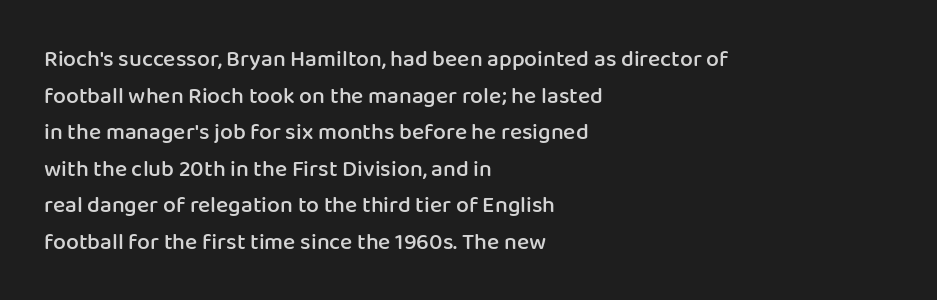
The type is set solid horizontally, with unmodified tracking. Visually the block forms a straight wall on the left and a jagged coastline on the right. Does the lettering tilt? It doesn't — this is upright. Baseline-to-baseline distance is the conventional proportion of letter height. Anything drawn beneath the words? Only blank space.
